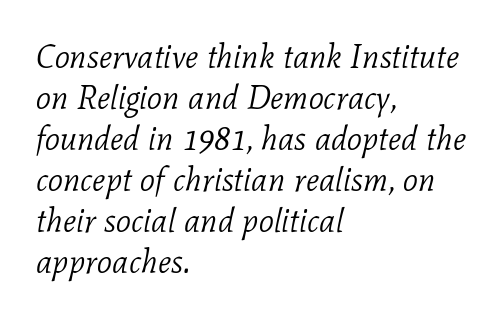
Q: Is the text bold? A: No.
Q: Is the text italic (slanted)? A: Yes, it leans right by about 11 degrees.
Q: Is the typeface a serif or a sans-serif typeface? A: Serif.
Q: Is the text underlined? A: No.
Q: How is the paragraph aligned? A: Left-aligned.
Q: Is the spacing between letters normal or unusually wide? A: Normal.
Q: Width (condensed, normal, or wide)? A: Normal.
Q: Stroke contrast? A: Low.
Q: x-height? A: Medium.
Q: Monospaced? A: No.
